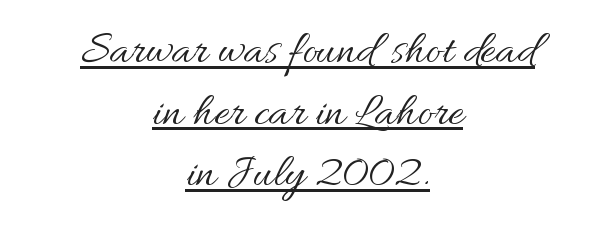
{"bold": "no", "weight": "regular", "width": "normal", "stroke_contrast": "medium", "x_height": "small", "monospaced": "no", "underline": "yes", "align": "center", "line_spacing": "normal", "line_spacing_ratio": 1.31, "letter_spacing": "normal", "letter_spacing_em": 0.0, "glyph_px": 47}
